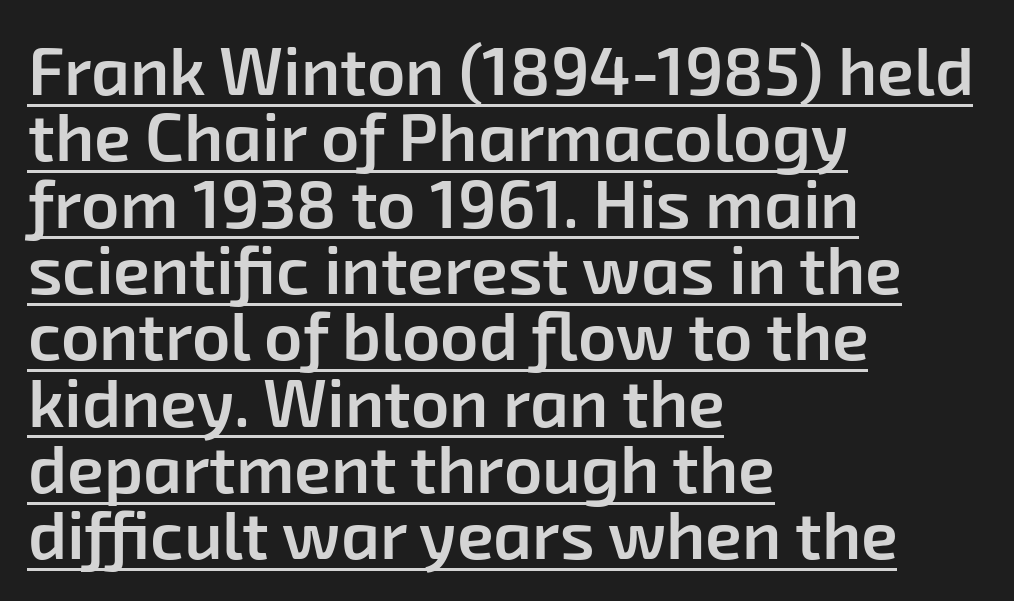
Q: Is the text bold? A: Semi-bold.
Q: Is the typeface a serif or a sans-serif typeface? A: Sans-serif.
Q: Is the text underlined? A: Yes.
Q: How is the paragraph aligned? A: Left-aligned.
Q: Is the spacing between letters normal or unusually wide? A: Normal.
Q: Is the spacing between lines tight, normal or loose? A: Tight.
Q: Width (condensed, normal, or wide)? A: Normal.
Q: Stroke contrast? A: Low.
Q: x-height? A: Medium.
Q: Monospaced? A: No.
